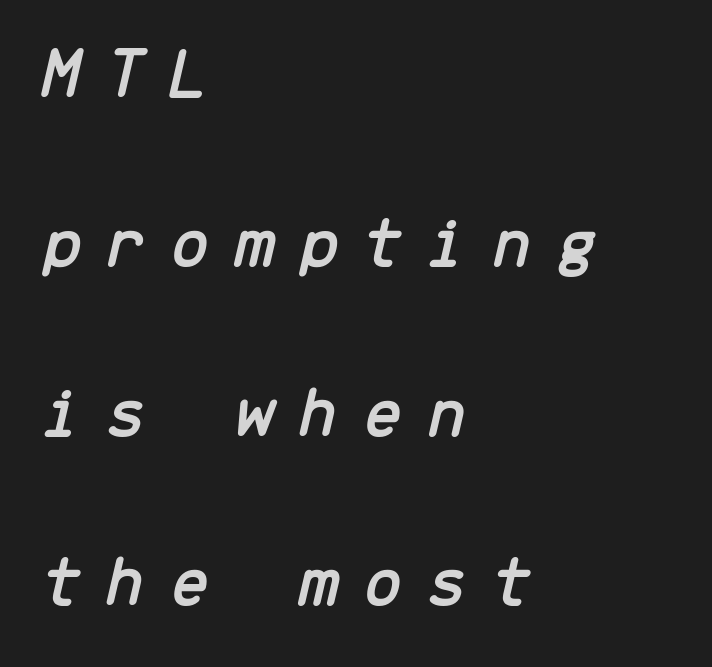
Clear beneath every line of the passage. Compared with typical body copy, the letter spacing here is much looser. Characters are canted at an angle relative to the baseline's perpendicular. A typesetter would call this leading open, well beyond the default. The face used here is monospaced, like something from a code editor.
